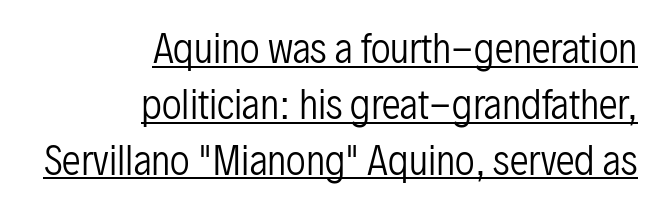
You could not count columns in this text — the font is proportionally spaced. These glyphs show unthickened strokes, regular width or finer. The vertical gap from one line to the next is medium. Compared with typical body copy, the letter spacing here is the same.
